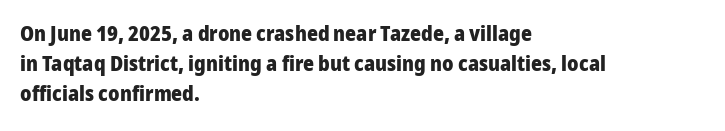
Emphasis by weight is at full strength: bold. Compared with typical body copy, the letter spacing here is the same. The passage shown is not underscored anywhere. Each new line begins a customary step beneath the previous one.
